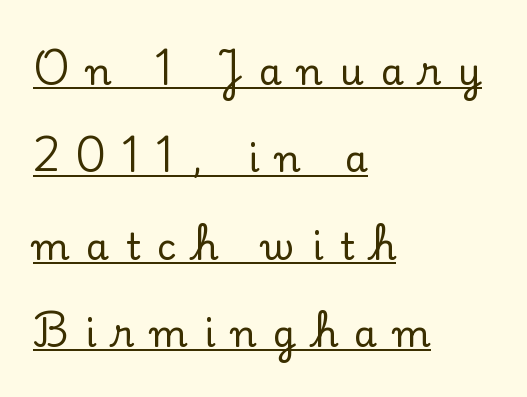
{"serif": "yes", "italic": "no", "width": "normal", "stroke_contrast": "low", "x_height": "small", "monospaced": "no", "underline": "yes", "align": "left", "line_spacing": "loose", "line_spacing_ratio": 2.36, "letter_spacing": "wide", "letter_spacing_em": 0.45, "glyph_px": 37}
